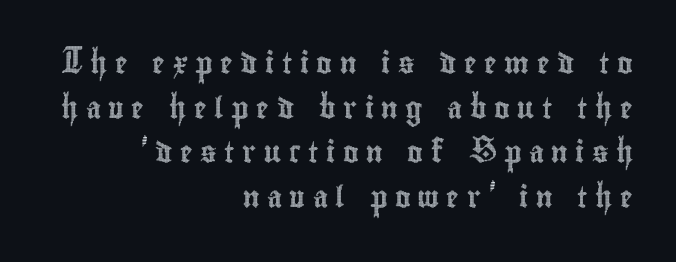
{"italic": "no", "underline": "no", "align": "right", "line_spacing": "loose", "line_spacing_ratio": 2.12, "letter_spacing": "wide", "letter_spacing_em": 0.36, "glyph_px": 21}
